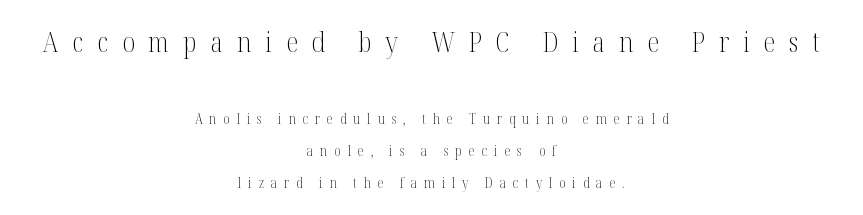
Q: Is the text bold? A: No.
Q: Is the text italic (slanted)? A: No, it is upright.
Q: Is the typeface a serif or a sans-serif typeface? A: Serif.
Q: Is the text underlined? A: No.
Q: How is the paragraph aligned? A: Centered.
Q: Is the spacing between letters normal or unusually wide? A: Unusually wide.
Q: Is the spacing between lines tight, normal or loose? A: Loose.
Q: Which block of text is set in a larger size, the first (top) or the second (bottom)? A: The first (top) one.
Q: Width (condensed, normal, or wide)? A: Condensed.
Q: Stroke contrast? A: Medium.
Q: x-height? A: Medium.
Q: Monospaced? A: No.
